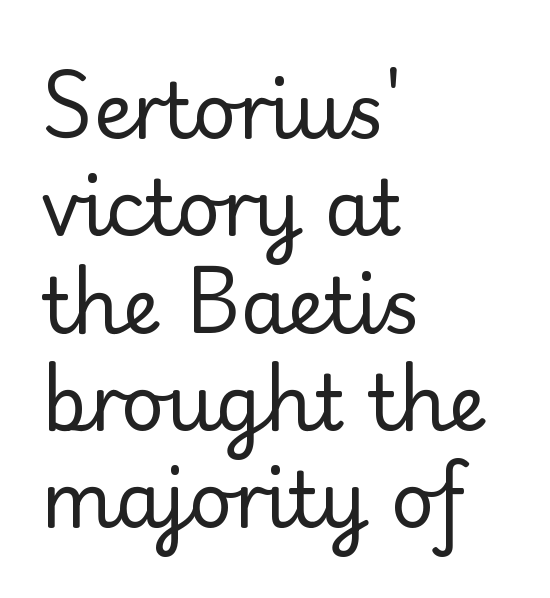
Q: Is the text bold? A: No.
Q: Is the text italic (slanted)? A: No, it is upright.
Q: Is the typeface a serif or a sans-serif typeface? A: Sans-serif.
Q: Is the text underlined? A: No.
Q: How is the paragraph aligned? A: Left-aligned.
Q: Is the spacing between letters normal or unusually wide? A: Normal.
Q: Is the spacing between lines tight, normal or loose? A: Normal.
Q: Width (condensed, normal, or wide)? A: Normal.
Q: Stroke contrast? A: Low.
Q: x-height? A: Small.
Q: Monospaced? A: No.
